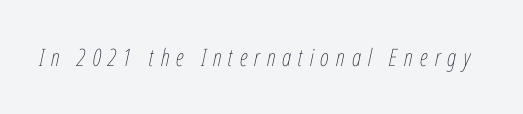
Q: Is the text bold? A: No.
Q: Is the text italic (slanted)? A: Yes, it leans right by about 12 degrees.
Q: Is the text underlined? A: No.
Q: Is the spacing between letters normal or unusually wide? A: Unusually wide.
